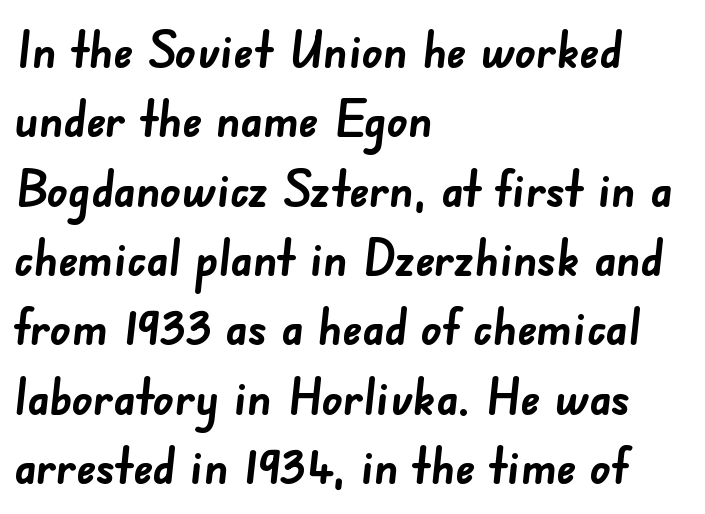
{"serif": "no", "bold": "yes", "weight": "semibold", "width": "normal", "stroke_contrast": "low", "x_height": "small", "monospaced": "no", "underline": "no", "align": "left", "line_spacing": "normal", "line_spacing_ratio": 1.36, "letter_spacing": "normal", "letter_spacing_em": 0.0, "glyph_px": 51}
